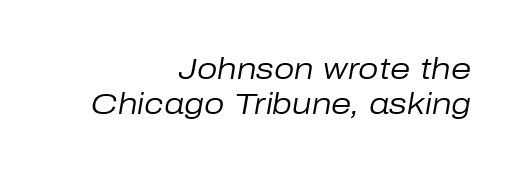
Notice how the passage keeps a crisp vertical edge on the right only. Observe the lean: these are italic letterforms. You could not count columns in this text — the font is proportionally spaced. The font is comparable to plain body text, perhaps lighter.
